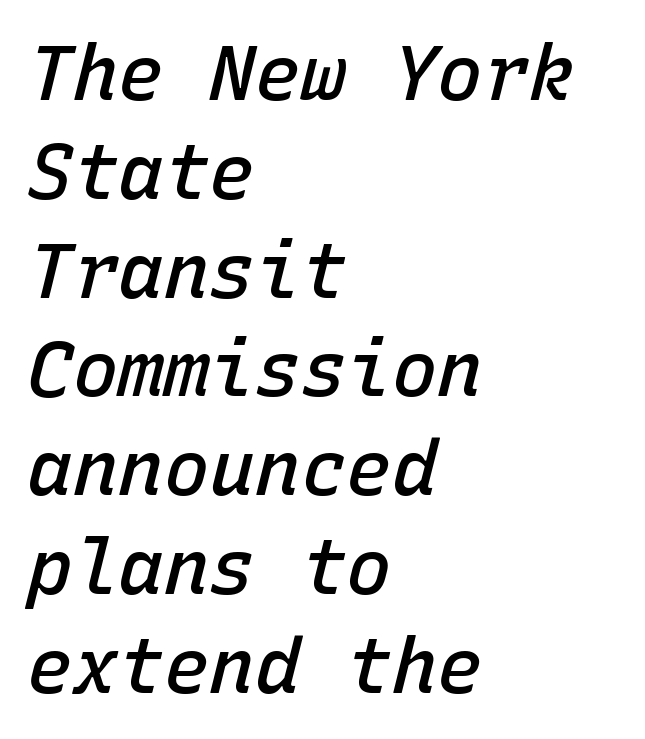
{"italic": "yes", "lean": "right", "slant_degrees": 15, "bold": "semi", "weight": "semibold", "width": "normal", "stroke_contrast": "low", "x_height": "medium", "monospaced": "yes", "underline": "no", "align": "left", "line_spacing": "normal", "line_spacing_ratio": 1.3, "letter_spacing": "normal", "letter_spacing_em": 0.0, "glyph_px": 76}
